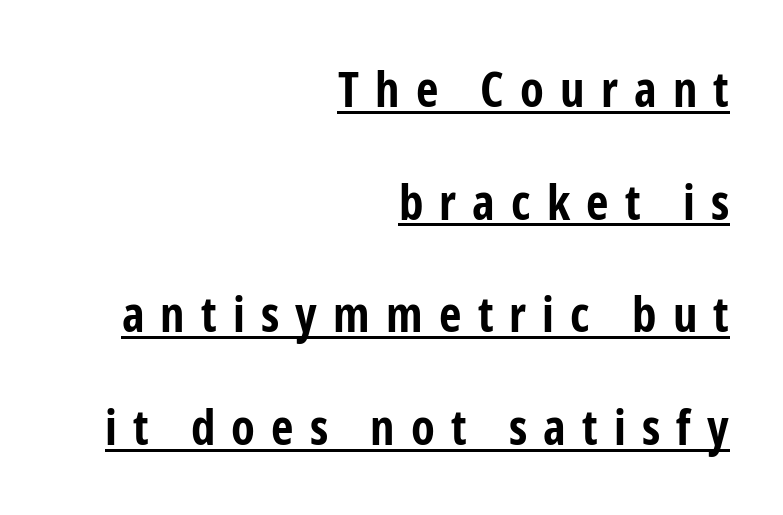
The compositor pushed each line to the right boundary. Leading is clearly above the norm, producing a sparse column. Set as a true bold cut, around the 700 mark. The rendered words wear a rule along their underside. It's the straight-up-and-down kind of type.
